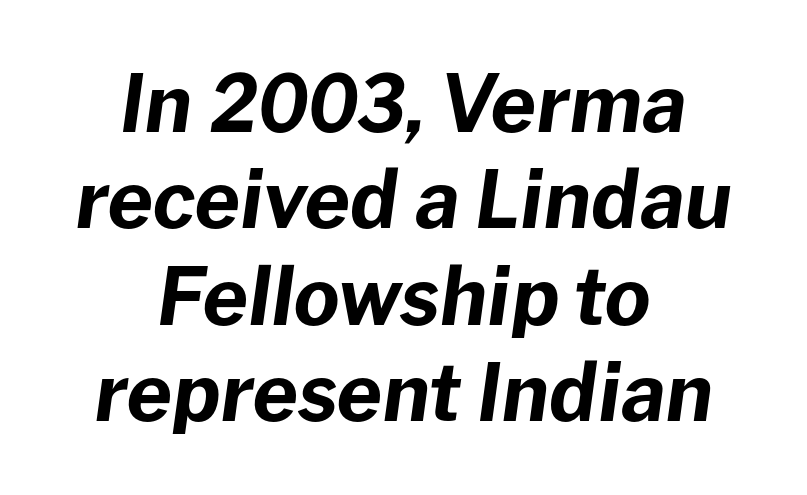
Q: Is the text bold? A: Yes.
Q: Is the text italic (slanted)? A: Yes, it leans right by about 8 degrees.
Q: Is the text underlined? A: No.
Q: How is the paragraph aligned? A: Centered.
Q: Is the spacing between letters normal or unusually wide? A: Normal.
Q: Width (condensed, normal, or wide)? A: Normal.
Q: Stroke contrast? A: Low.
Q: x-height? A: Medium.
Q: Monospaced? A: No.
